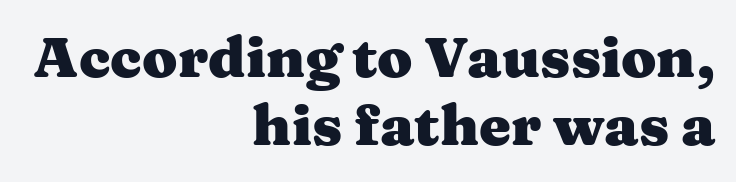
Q: Is the text bold? A: Yes.
Q: Is the text italic (slanted)? A: No, it is upright.
Q: Is the typeface a serif or a sans-serif typeface? A: Serif.
Q: Is the text underlined? A: No.
Q: How is the paragraph aligned? A: Right-aligned.
Q: Is the spacing between letters normal or unusually wide? A: Normal.
Q: Width (condensed, normal, or wide)? A: Wide.
Q: Stroke contrast? A: Medium.
Q: x-height? A: Medium.
Q: Monospaced? A: No.
